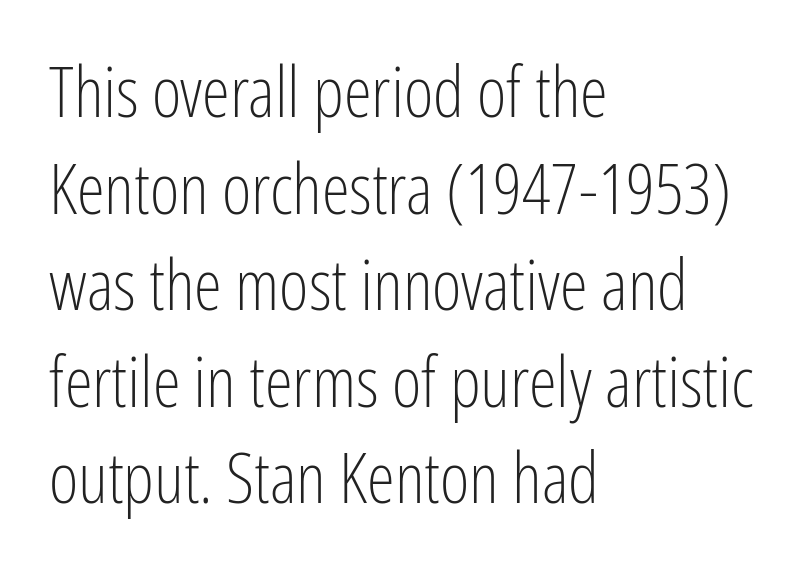
The image shows 71 px light, condensed sans-serif type, upright; set left-aligned, normal line spacing (1.36x), normal letter spacing, not underlined; low stroke contrast and a medium x-height.
